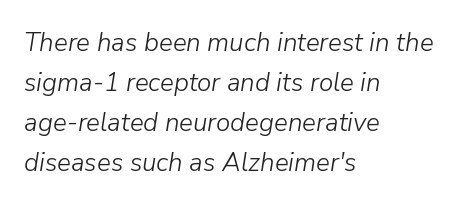
{"italic": "yes", "lean": "right", "slant_degrees": 9, "bold": "no", "underline": "no", "align": "left", "line_spacing": "normal", "line_spacing_ratio": 1.54, "letter_spacing": "normal", "letter_spacing_em": 0.0, "glyph_px": 26}
